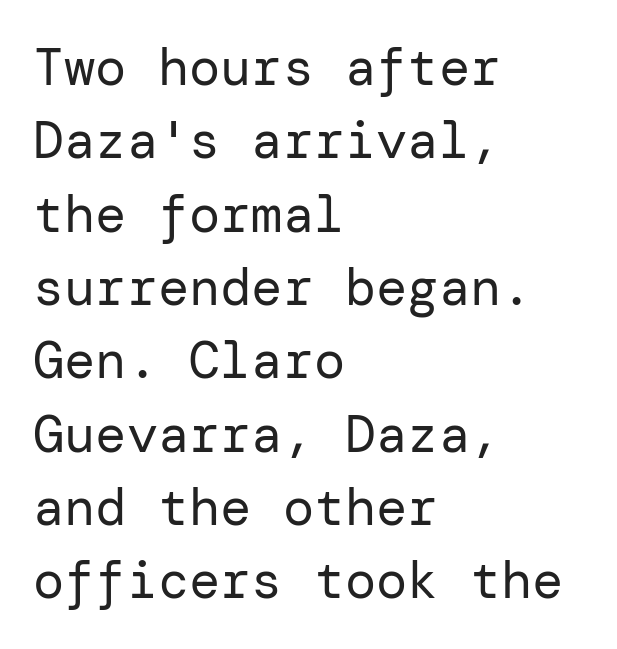
Q: Is the text bold? A: No.
Q: Is the text italic (slanted)? A: No, it is upright.
Q: Is the typeface a serif or a sans-serif typeface? A: Sans-serif.
Q: Is the text underlined? A: No.
Q: How is the paragraph aligned? A: Left-aligned.
Q: Is the spacing between letters normal or unusually wide? A: Normal.
Q: Is the spacing between lines tight, normal or loose? A: Normal.
Q: Width (condensed, normal, or wide)? A: Normal.
Q: Stroke contrast? A: Low.
Q: x-height? A: Medium.
